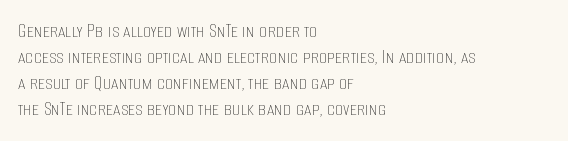
{"italic": "no", "bold": "no", "underline": "no", "align": "left", "line_spacing_ratio": 1.24, "letter_spacing": "normal", "letter_spacing_em": 0.0, "glyph_px": 21}
